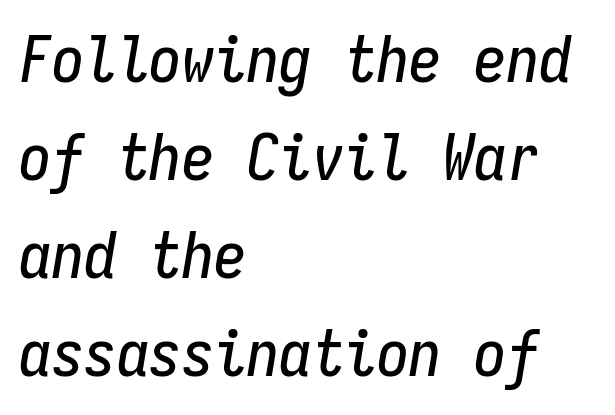
Q: Is the text italic (slanted)? A: Yes, it leans right by about 9 degrees.
Q: Is the text underlined? A: No.
Q: How is the paragraph aligned? A: Left-aligned.
Q: Is the spacing between letters normal or unusually wide? A: Normal.
Q: Is the spacing between lines tight, normal or loose? A: Normal.
Q: Width (condensed, normal, or wide)? A: Condensed.
Q: Stroke contrast? A: Low.
Q: x-height? A: Medium.
Q: Monospaced? A: Yes.
